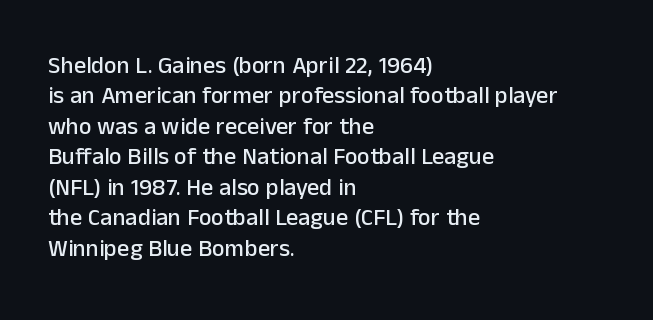
Q: Is the text italic (slanted)? A: No, it is upright.
Q: Is the text underlined? A: No.
Q: How is the paragraph aligned? A: Left-aligned.
Q: Is the spacing between letters normal or unusually wide? A: Normal.
Q: Is the spacing between lines tight, normal or loose? A: Normal.
